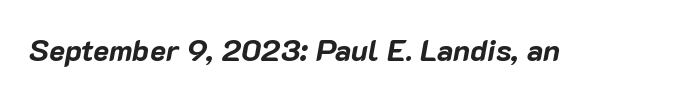
{"italic": "yes", "lean": "right", "slant_degrees": 10, "bold": "yes", "weight": "bold", "width": "normal", "stroke_contrast": "low", "x_height": "medium", "monospaced": "no", "underline": "no", "letter_spacing": "normal", "letter_spacing_em": 0.0, "glyph_px": 30}
